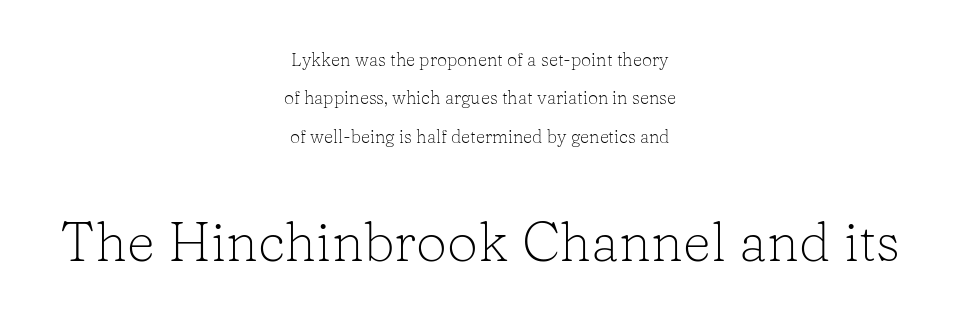
Q: Is the text bold? A: No.
Q: Is the text italic (slanted)? A: No, it is upright.
Q: Is the typeface a serif or a sans-serif typeface? A: Serif.
Q: Is the text underlined? A: No.
Q: How is the paragraph aligned? A: Centered.
Q: Is the spacing between letters normal or unusually wide? A: Normal.
Q: Is the spacing between lines tight, normal or loose? A: Loose.
Q: Which block of text is set in a larger size, the first (top) or the second (bottom)? A: The second (bottom) one.
Q: Width (condensed, normal, or wide)? A: Normal.
Q: Stroke contrast? A: Low.
Q: x-height? A: Medium.
Q: Monospaced? A: No.
